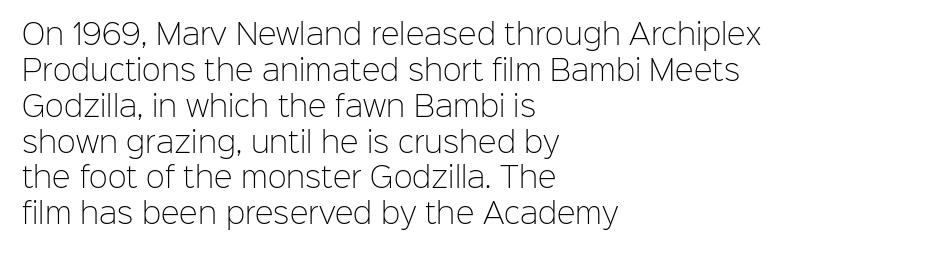
A sans-serif font was chosen for this passage. Underline: absent. Think of a printed novel: that variable character pitch is what you see here. The typography opts for an upright posture over an oblique one. One glance says typical: line gaps are just what's usual. The typeface has the unassuming heft of standard copy or less.
